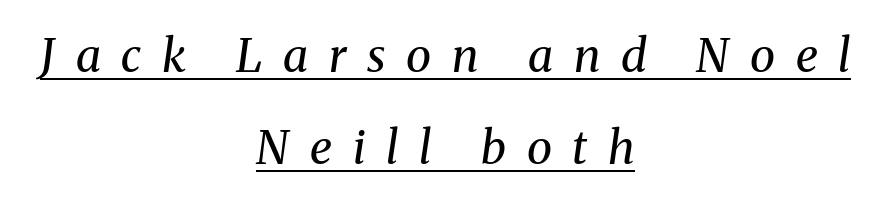
Spacing verdict: proportional, widths tailored to each character. These lines were composed using italics. A quiet, ordinary-to-light weight characterises the typeface. Is there much room between lines? Yes — plenty of vertical air separates them. Small tapered or slab feet sit at the stroke ends, so this counts as serif.
